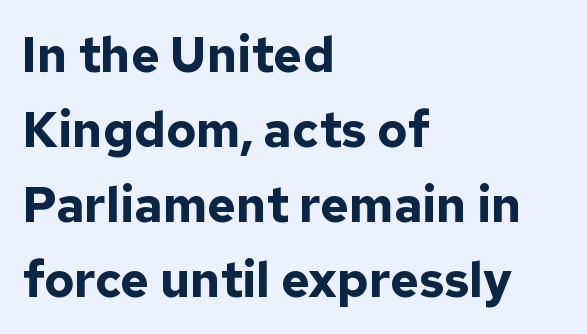
Q: Is the text bold? A: Yes.
Q: Is the text italic (slanted)? A: No, it is upright.
Q: Is the typeface a serif or a sans-serif typeface? A: Sans-serif.
Q: Is the text underlined? A: No.
Q: How is the paragraph aligned? A: Left-aligned.
Q: Is the spacing between letters normal or unusually wide? A: Normal.
Q: Is the spacing between lines tight, normal or loose? A: Normal.
Q: Width (condensed, normal, or wide)? A: Normal.
Q: Stroke contrast? A: Low.
Q: x-height? A: Medium.
Q: Monospaced? A: No.
